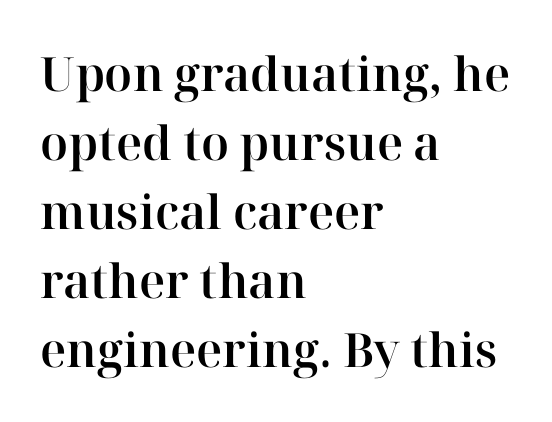
Q: Is the text italic (slanted)? A: No, it is upright.
Q: Is the typeface a serif or a sans-serif typeface? A: Serif.
Q: Is the text underlined? A: No.
Q: How is the paragraph aligned? A: Left-aligned.
Q: Is the spacing between letters normal or unusually wide? A: Normal.
Q: Is the spacing between lines tight, normal or loose? A: Normal.
Q: Width (condensed, normal, or wide)? A: Normal.
Q: Stroke contrast? A: High.
Q: x-height? A: Medium.
Q: Monospaced? A: No.
